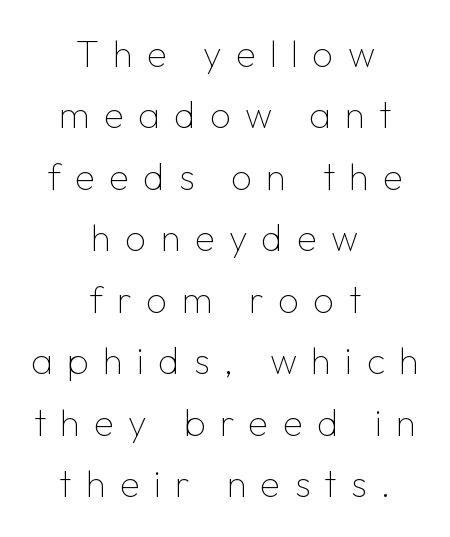
The paragraph has two soft edges and a firm central axis. Letterform terminals end flat and unadorned throughout the passage. Each stroke keeps to a modest, everyday thickness or less. Here the designer chose a conventional face with non-uniform glyph widths. Characters remain perfectly vertical along every line.
